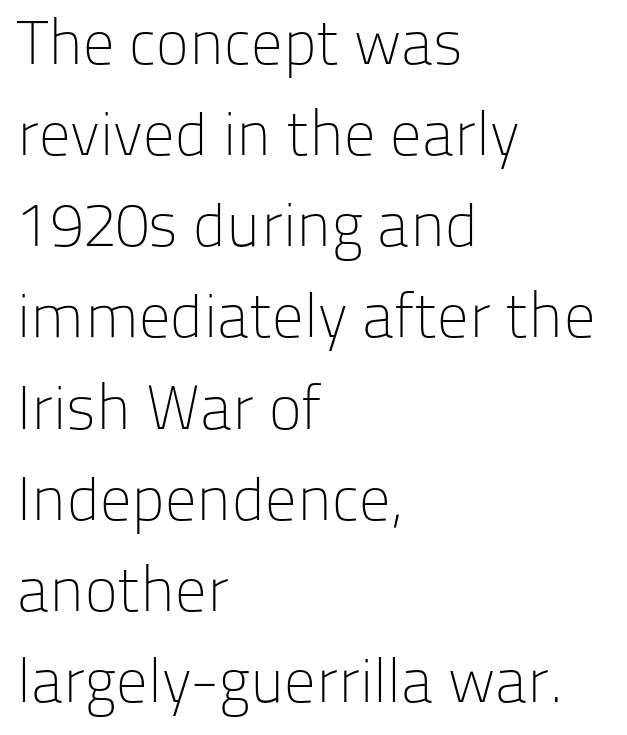
Q: Is the text bold? A: No.
Q: Is the text italic (slanted)? A: No, it is upright.
Q: Is the typeface a serif or a sans-serif typeface? A: Sans-serif.
Q: Is the text underlined? A: No.
Q: How is the paragraph aligned? A: Left-aligned.
Q: Is the spacing between letters normal or unusually wide? A: Normal.
Q: Is the spacing between lines tight, normal or loose? A: Normal.
Q: Width (condensed, normal, or wide)? A: Normal.
Q: Stroke contrast? A: Low.
Q: x-height? A: Medium.
Q: Monospaced? A: No.
